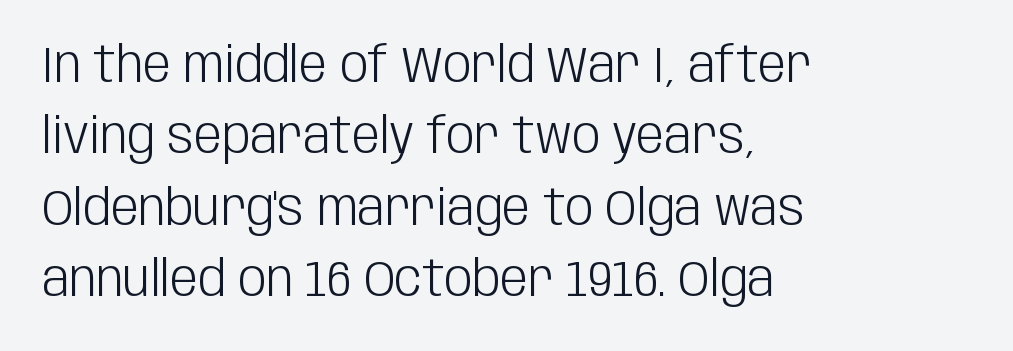
Q: Is the text bold? A: No.
Q: Is the text italic (slanted)? A: No, it is upright.
Q: Is the typeface a serif or a sans-serif typeface? A: Sans-serif.
Q: Is the text underlined? A: No.
Q: How is the paragraph aligned? A: Left-aligned.
Q: Is the spacing between letters normal or unusually wide? A: Normal.
Q: Is the spacing between lines tight, normal or loose? A: Normal.
Q: Width (condensed, normal, or wide)? A: Condensed.
Q: Stroke contrast? A: Low.
Q: x-height? A: Large.
Q: Monospaced? A: No.
